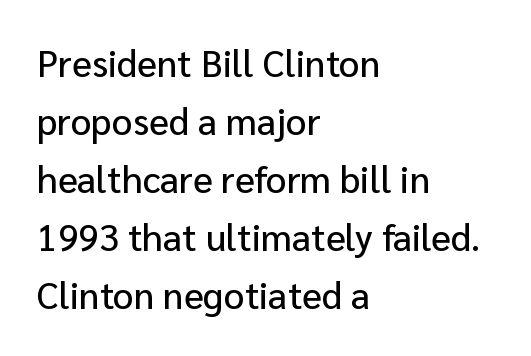
{"serif": "no", "italic": "no", "width": "normal", "stroke_contrast": "low", "x_height": "medium", "monospaced": "no", "underline": "no", "align": "left", "line_spacing": "normal", "line_spacing_ratio": 1.57, "letter_spacing": "normal", "letter_spacing_em": 0.0, "glyph_px": 37}
